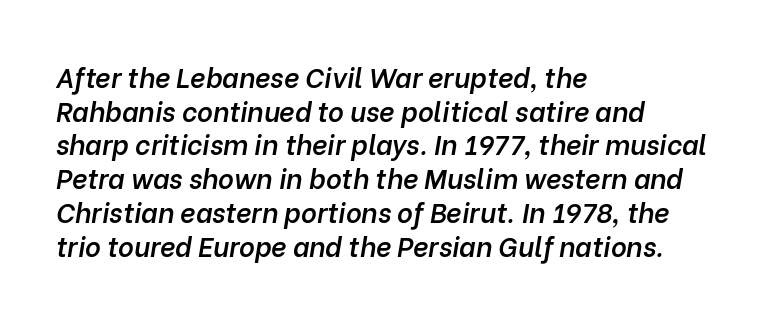
The image shows 27 px text type, italic (leaning right); set left-aligned, normal line spacing (1.25x), normal letter spacing, not underlined.
